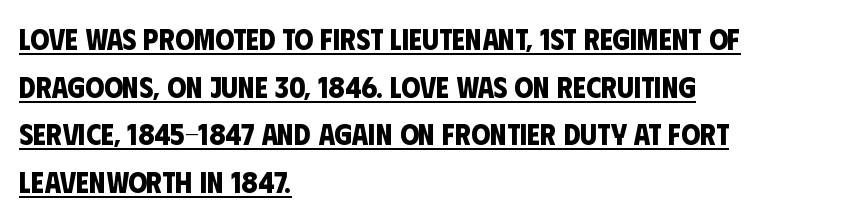
Q: Is the text bold? A: Yes.
Q: Is the typeface a serif or a sans-serif typeface? A: Sans-serif.
Q: Is the text underlined? A: Yes.
Q: How is the paragraph aligned? A: Left-aligned.
Q: Is the spacing between letters normal or unusually wide? A: Normal.
Q: Is the spacing between lines tight, normal or loose? A: Normal.
Q: Width (condensed, normal, or wide)? A: Condensed.
Q: Stroke contrast? A: Low.
Q: x-height? A: Large.
Q: Monospaced? A: No.
